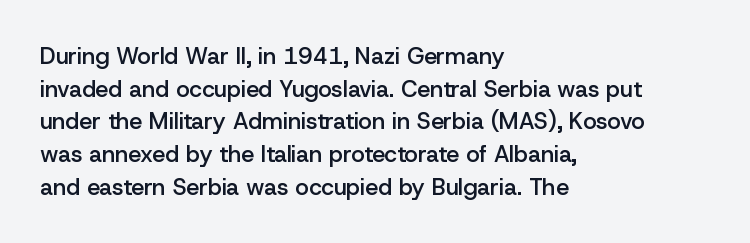
Q: Is the text bold? A: Semi-bold.
Q: Is the text italic (slanted)? A: No, it is upright.
Q: Is the text underlined? A: No.
Q: How is the paragraph aligned? A: Left-aligned.
Q: Is the spacing between letters normal or unusually wide? A: Normal.
Q: Is the spacing between lines tight, normal or loose? A: Normal.
